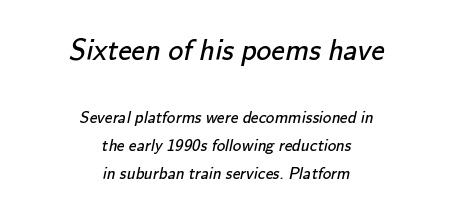
{"serif": "no", "bold": "no", "weight": "regular", "width": "normal", "stroke_contrast": "low", "x_height": "small", "monospaced": "no", "underline": "no", "align": "center", "line_spacing": "normal", "line_spacing_ratio": 1.64, "letter_spacing": "normal", "letter_spacing_em": 0.0, "larger_block": "first", "size_ratio": 1.76, "glyph_px": 30}
